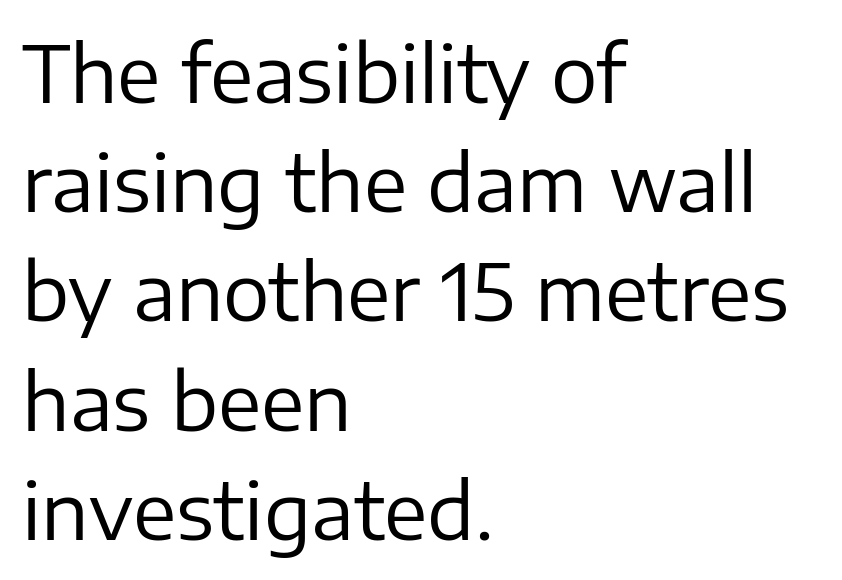
{"serif": "no", "italic": "no", "bold": "no", "weight": "regular", "width": "normal", "stroke_contrast": "low", "x_height": "medium", "monospaced": "no", "underline": "no", "align": "left", "line_spacing": "normal", "line_spacing_ratio": 1.4, "letter_spacing": "normal", "letter_spacing_em": 0.0, "glyph_px": 78}
